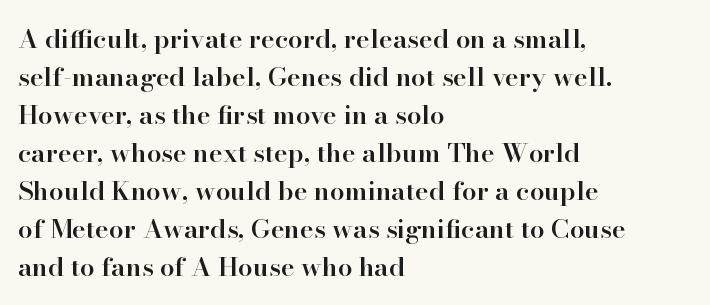
{"italic": "no", "bold": "semi", "underline": "no", "align": "left", "line_spacing": "normal", "line_spacing_ratio": 1.46, "letter_spacing": "normal", "letter_spacing_em": 0.0, "glyph_px": 26}
